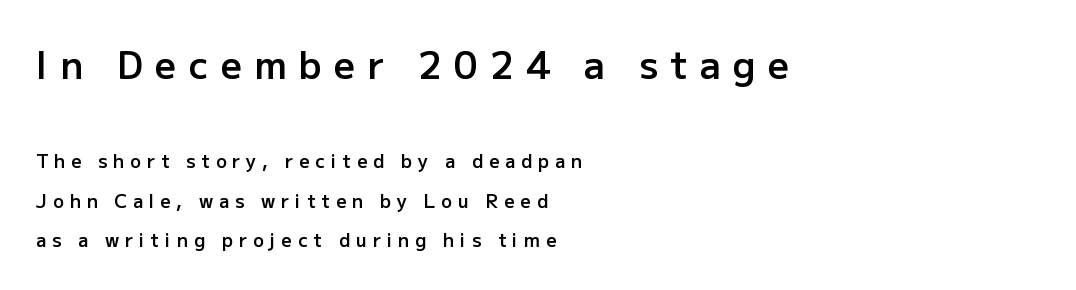
The image shows 37 px semibold sans-serif type, upright; set left-aligned, loose line spacing (2.2x), unusually wide letter spacing (+0.33 em), not underlined; the first (top) block is 2.06x larger; low stroke contrast and a medium x-height.
